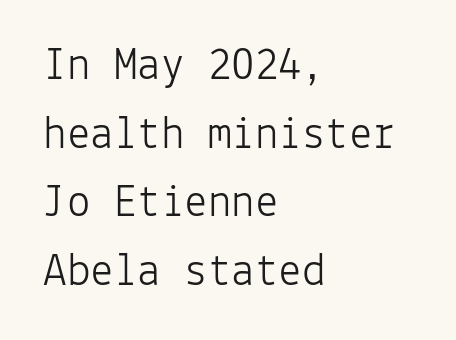
The lettering holds an erect, upright posture throughout. Each letter's strokes conclude bluntly, with no projecting serifs. Notice how descenders clear the ascenders below comfortably — that's standard leading. The strip under each line holds only bare page. The type is set solid horizontally, with unmodified tracking.
